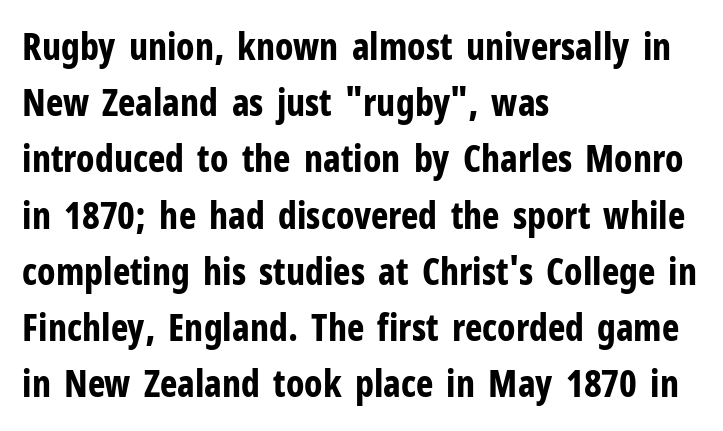
{"serif": "no", "italic": "no", "bold": "yes", "weight": "bold", "width": "condensed", "stroke_contrast": "low", "x_height": "medium", "monospaced": "no", "underline": "no", "align": "left", "line_spacing": "normal", "line_spacing_ratio": 1.52, "letter_spacing": "normal", "letter_spacing_em": 0.0, "glyph_px": 37}
